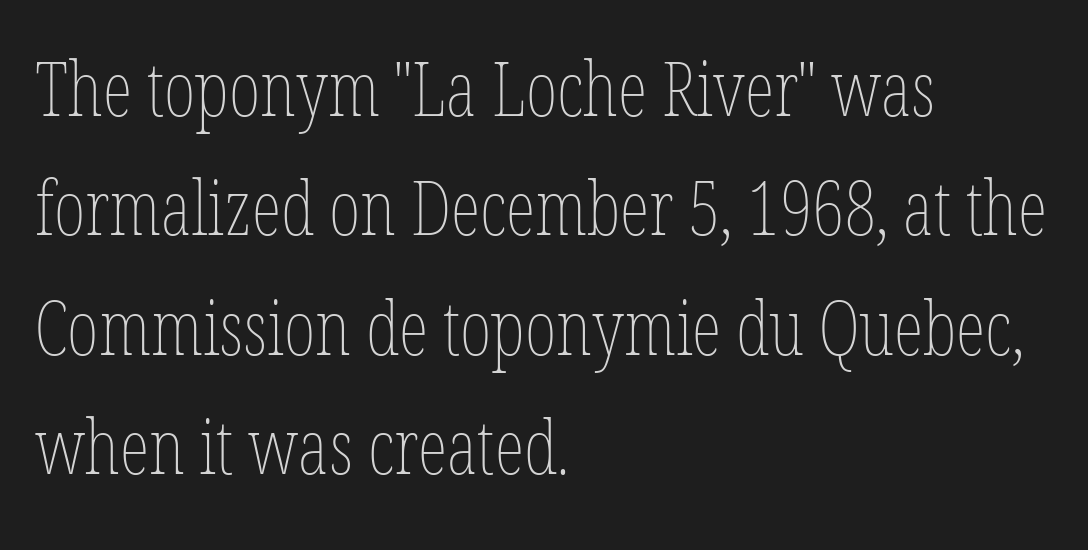
The image shows 76 px thin, condensed type, upright; set left-aligned, normal line spacing (1.57x), normal letter spacing, not underlined; low stroke contrast and a medium x-height.
